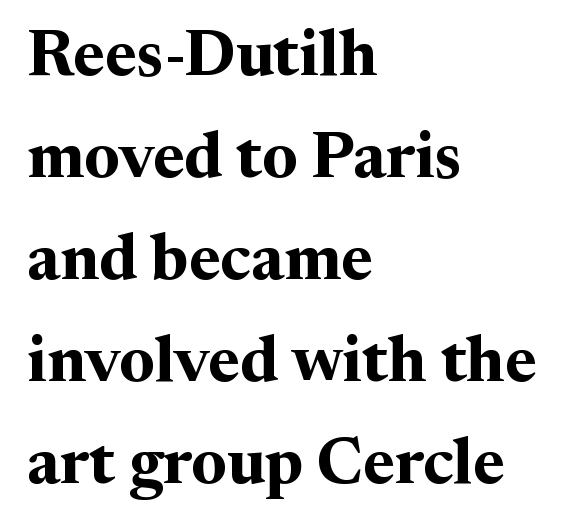
These lines carry a lot of weight — the face is fully bold. The passage is arranged the way most books set body copy — flush left. Words appear dense and cohesive because spacing is normal. Baseline-to-baseline distance is the conventional proportion of letter height. You could not count columns in this text — the font is proportionally spaced. Vertical strokes here are truly vertical.
